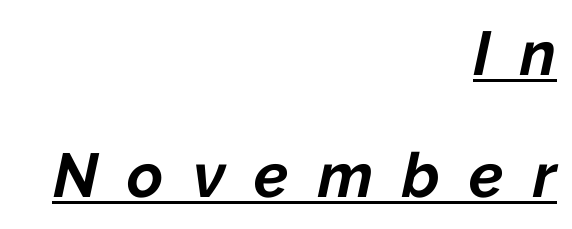
The type is letterspaced generously, with wide tracking. Where is the straight margin? On the right. The lettering is marked with a stroke running underneath it. The text carries the slant typical of an italic or oblique font. Looks like regular typesetting: each glyph gets only the width it needs. Leading: increased.
